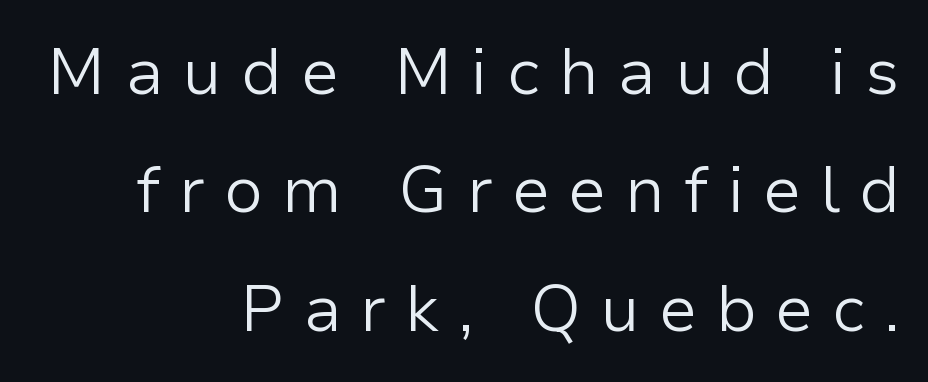
{"serif": "no", "italic": "no", "bold": "no", "weight": "light", "width": "normal", "stroke_contrast": "low", "x_height": "medium", "monospaced": "no", "underline": "no", "align": "right", "line_spacing_ratio": 1.82, "letter_spacing": "wide", "letter_spacing_em": 0.29, "glyph_px": 65}
